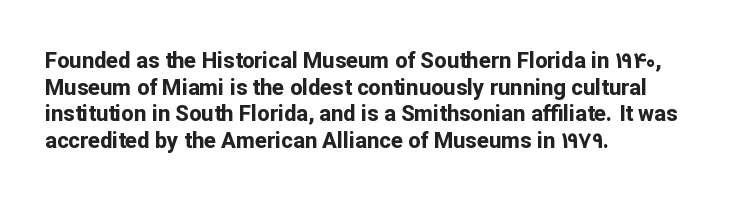
The image shows 22 px bold type, upright; set left-aligned, line spacing 1.21x, normal letter spacing, not underlined.
